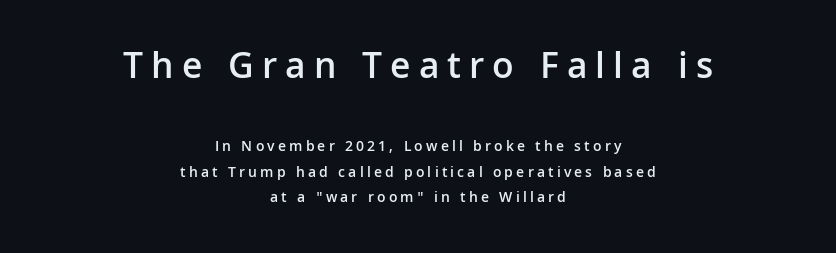
Q: Is the text bold? A: Semi-bold.
Q: Is the text italic (slanted)? A: No, it is upright.
Q: Is the typeface a serif or a sans-serif typeface? A: Sans-serif.
Q: Is the text underlined? A: No.
Q: How is the paragraph aligned? A: Centered.
Q: Is the spacing between letters normal or unusually wide? A: Unusually wide.
Q: Which block of text is set in a larger size, the first (top) or the second (bottom)? A: The first (top) one.
Q: Width (condensed, normal, or wide)? A: Normal.
Q: Stroke contrast? A: Low.
Q: x-height? A: Medium.
Q: Monospaced? A: No.
